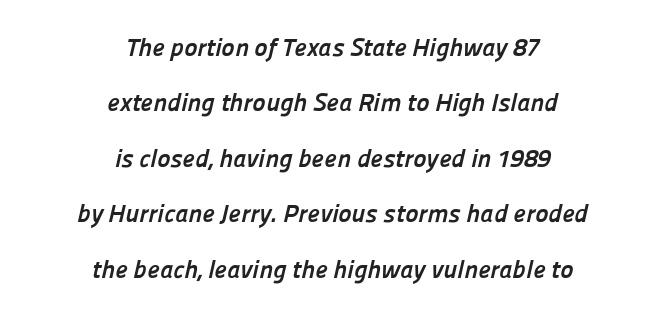
Q: Is the text bold? A: Yes.
Q: Is the text underlined? A: No.
Q: How is the paragraph aligned? A: Centered.
Q: Is the spacing between letters normal or unusually wide? A: Normal.
Q: Is the spacing between lines tight, normal or loose? A: Loose.
